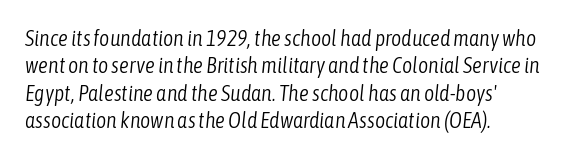
No chunkiness to these letters — they're not bold. Words float on clear page, feet unadorned. Short note: letters normally spaced. Designer's note — italics engaged.
